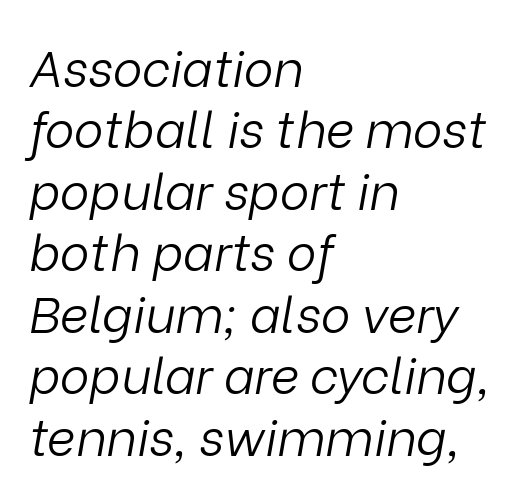
The image shows 50 px light type, italic (leaning right); set left-aligned, line spacing 1.23x, normal letter spacing, not underlined; low stroke contrast and a medium x-height.
